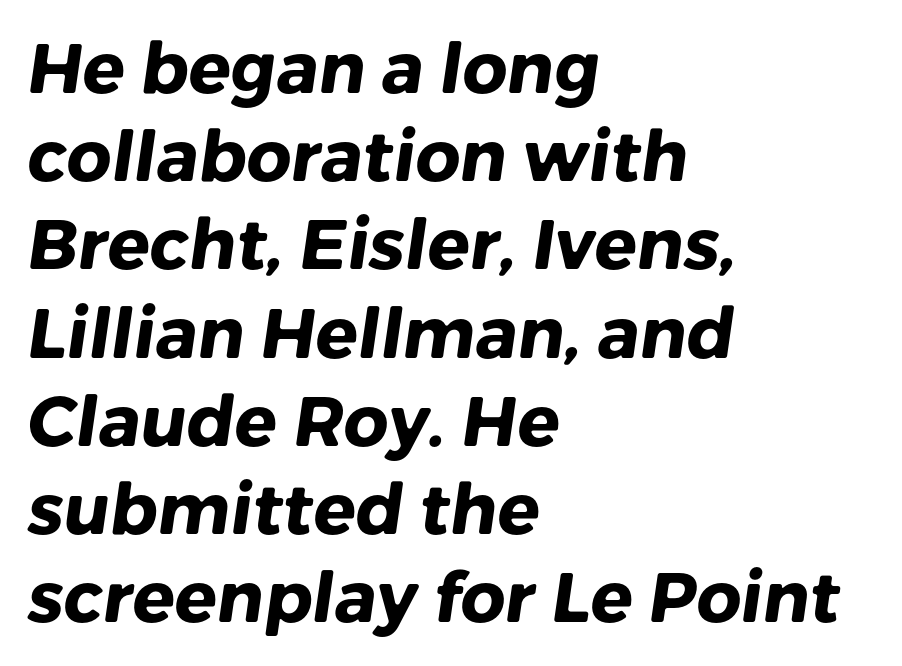
{"serif": "no", "bold": "yes", "weight": "heavy", "width": "normal", "stroke_contrast": "low", "x_height": "medium", "monospaced": "no", "underline": "no", "align": "left", "line_spacing": "normal", "line_spacing_ratio": 1.26, "letter_spacing": "normal", "letter_spacing_em": 0.0, "glyph_px": 70}
